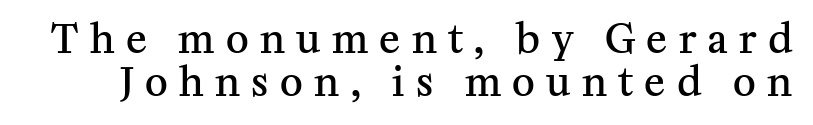
{"serif": "yes", "italic": "no", "bold": "semi", "weight": "semibold", "width": "normal", "stroke_contrast": "medium", "x_height": "medium", "monospaced": "no", "underline": "no", "line_spacing": "tight", "line_spacing_ratio": 1.09, "letter_spacing": "wide", "letter_spacing_em": 0.29, "glyph_px": 39}
